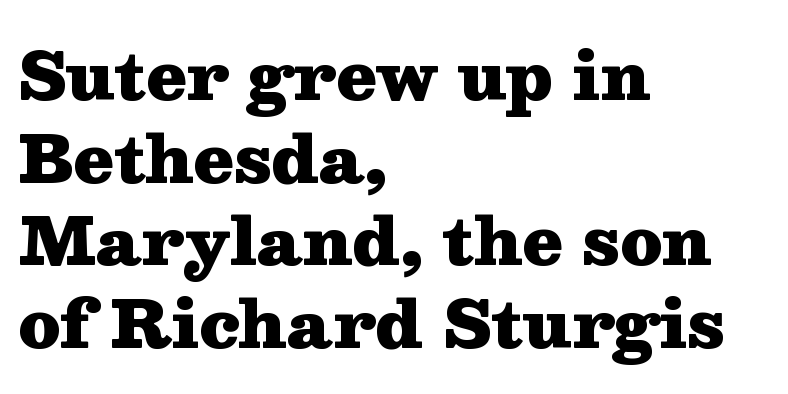
Baseline-to-baseline distance is the conventional proportion of letter height. Every letter is thick-stroked: bold, no question. The face used here is proportionally spaced, like ordinary book or web type. Look at the bottom of the vertical strokes: they flare into serifs here. Honestly, the letter spacing is just normal — you wouldn't notice it. Ascenders rise straight up at ninety degrees.
